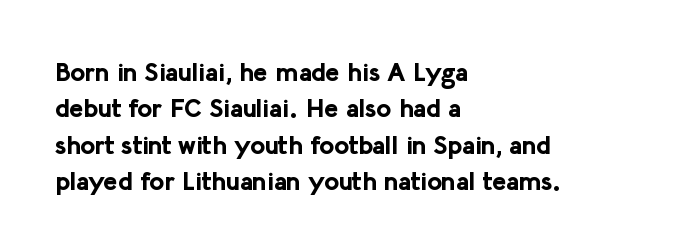
{"italic": "no", "bold": "yes", "underline": "no", "align": "left", "line_spacing": "normal", "line_spacing_ratio": 1.4, "letter_spacing": "normal", "letter_spacing_em": 0.0, "glyph_px": 26}
